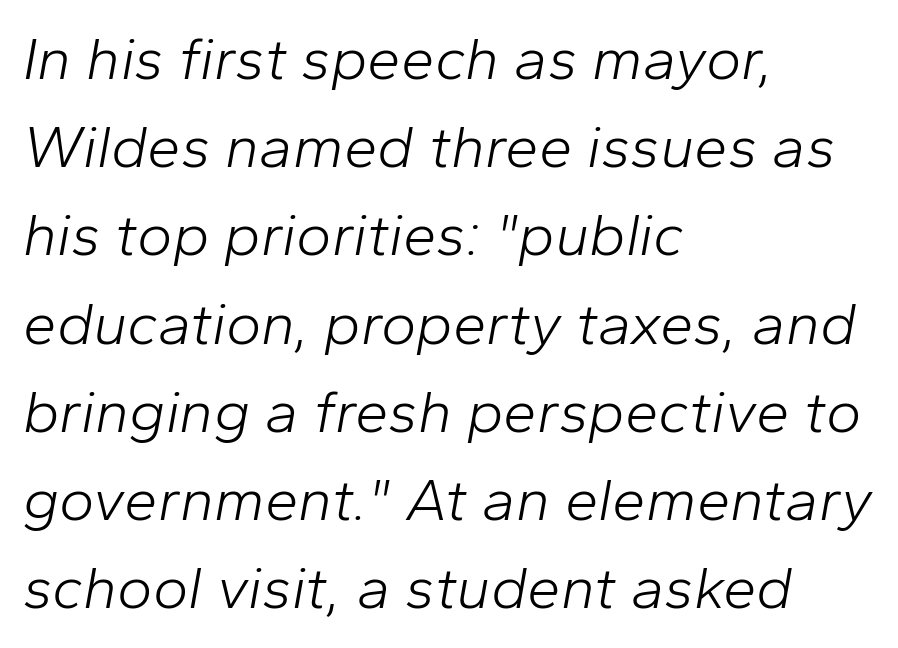
{"italic": "yes", "lean": "right", "slant_degrees": 10, "bold": "no", "weight": "light", "width": "normal", "stroke_contrast": "low", "x_height": "medium", "monospaced": "no", "underline": "no", "align": "left", "line_spacing": "normal", "line_spacing_ratio": 1.47, "letter_spacing": "normal", "letter_spacing_em": 0.0, "glyph_px": 60}
